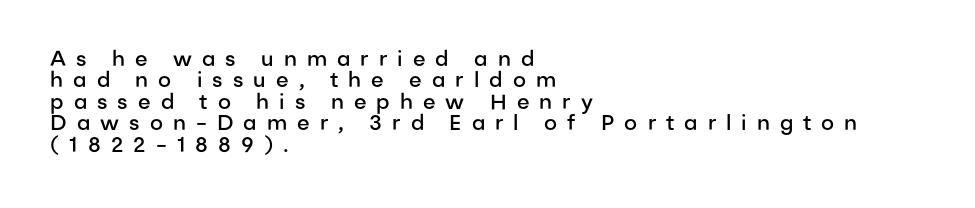
Q: Is the text bold? A: Semi-bold.
Q: Is the text italic (slanted)? A: No, it is upright.
Q: Is the text underlined? A: No.
Q: How is the paragraph aligned? A: Left-aligned.
Q: Is the spacing between letters normal or unusually wide? A: Unusually wide.
Q: Is the spacing between lines tight, normal or loose? A: Tight.
